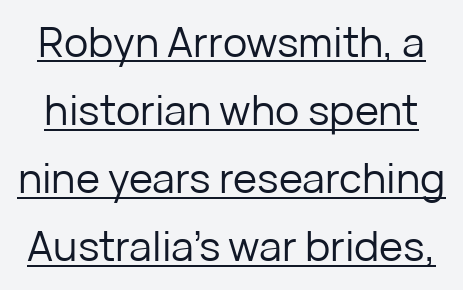
The image shows 41 px regular-weight sans-serif type, upright; set normal line spacing (1.66x), normal letter spacing, underlined; low stroke contrast and a medium x-height.
